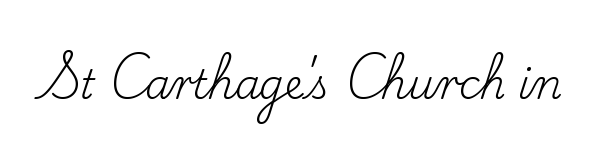
The image shows 40 px regular-weight serif type; set normal letter spacing, not underlined; low stroke contrast and a small x-height.
